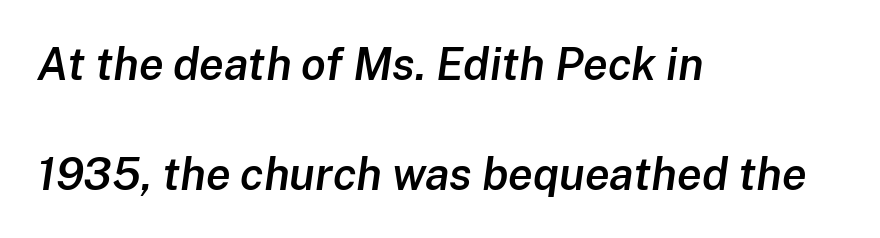
{"italic": "yes", "lean": "right", "slant_degrees": 8, "bold": "semi", "weight": "semibold", "width": "normal", "stroke_contrast": "low", "x_height": "medium", "monospaced": "no", "underline": "no", "align": "left", "line_spacing": "loose", "line_spacing_ratio": 2.44, "letter_spacing": "normal", "letter_spacing_em": 0.0, "glyph_px": 45}
